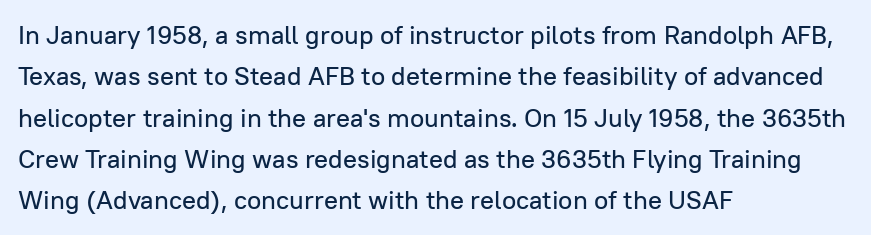
The image shows 26 px text type, upright; set left-aligned, normal line spacing (1.59x), normal letter spacing, not underlined.
